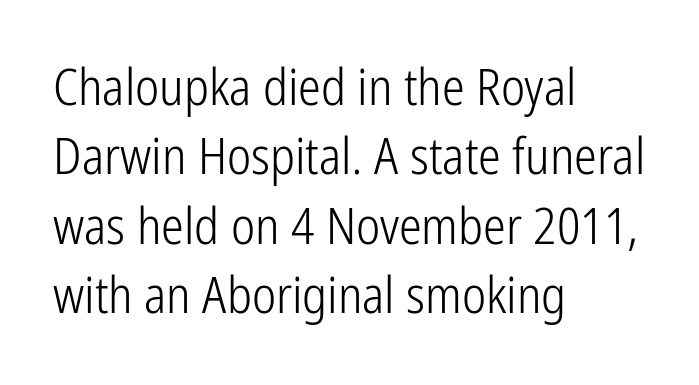
The image shows 51 px light, condensed sans-serif type, upright; set left-aligned, normal line spacing (1.36x), normal letter spacing, not underlined; low stroke contrast and a medium x-height.
